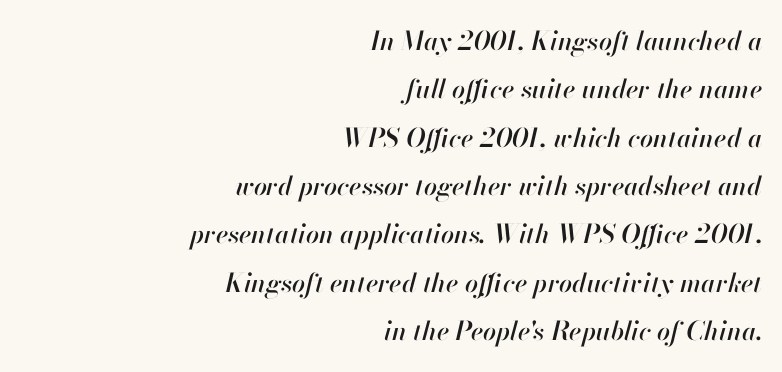
Q: Is the text italic (slanted)? A: Yes, it leans right by about 13 degrees.
Q: Is the text underlined? A: No.
Q: How is the paragraph aligned? A: Right-aligned.
Q: Is the spacing between letters normal or unusually wide? A: Normal.
